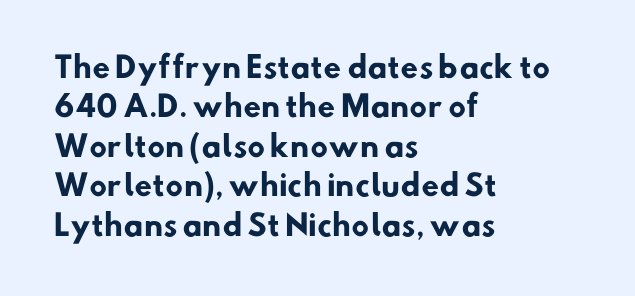
The image shows 29 px heavy sans-serif type; set left-aligned, normal line spacing (1.36x), normal letter spacing, not underlined; low stroke contrast and a small x-height.
